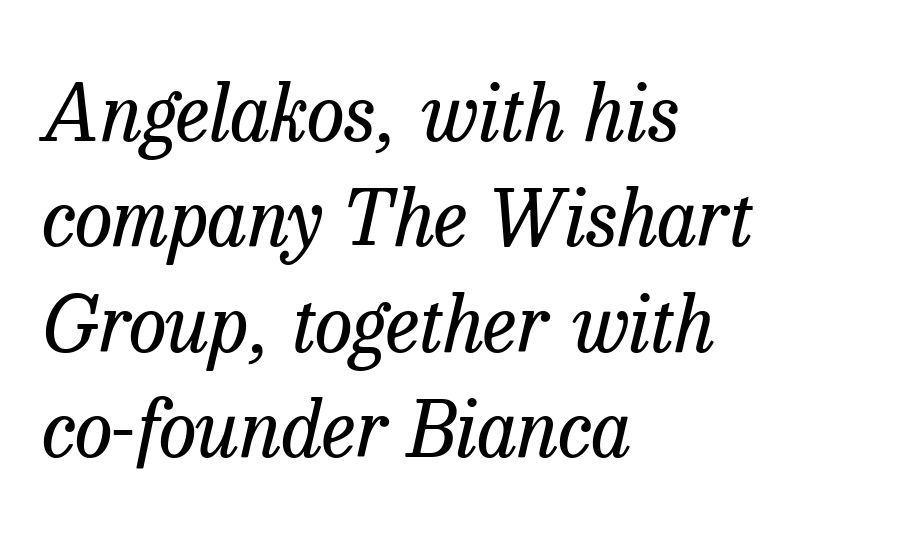
The image shows 77 px regular-weight serif type, italic (leaning right); set left-aligned, normal line spacing (1.37x), normal letter spacing, not underlined; low stroke contrast and a medium x-height.
